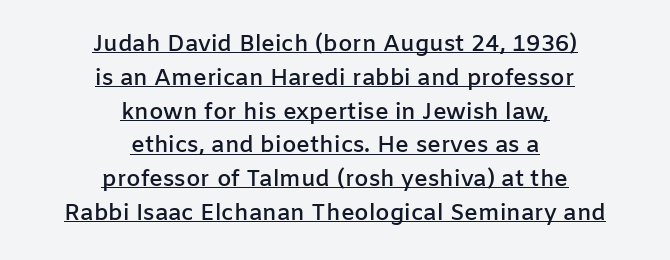
Q: Is the text bold? A: Semi-bold.
Q: Is the text italic (slanted)? A: No, it is upright.
Q: Is the text underlined? A: Yes.
Q: How is the paragraph aligned? A: Centered.
Q: Is the spacing between letters normal or unusually wide? A: Normal.
Q: Is the spacing between lines tight, normal or loose? A: Normal.
